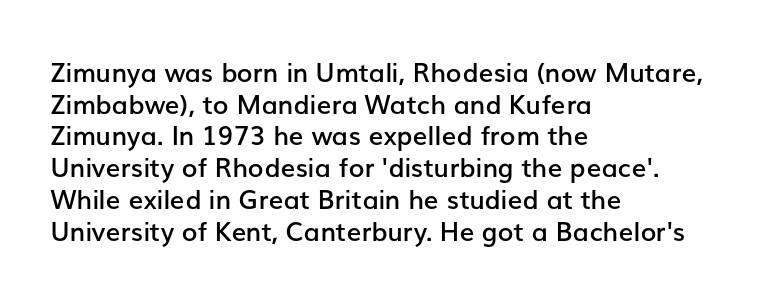
Each row of text sits above clean, open space. Typesetter's note: demi weight, one step under bold. Is the block centered? No — it sits flush against the left margin. Posture: straight, roman, zero tilt. The letterforms sit shoulder to shoulder at normal distance.
